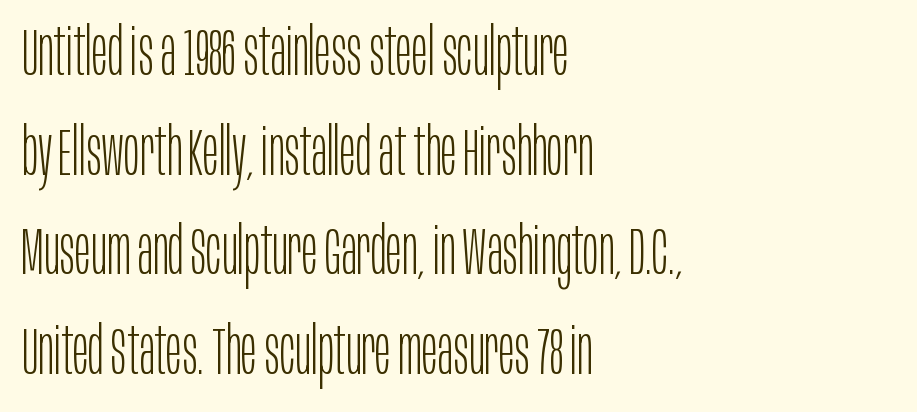
The image shows 66 px light, condensed sans-serif type, upright; set left-aligned, normal line spacing (1.51x), normal letter spacing, not underlined; low stroke contrast and a large x-height.
